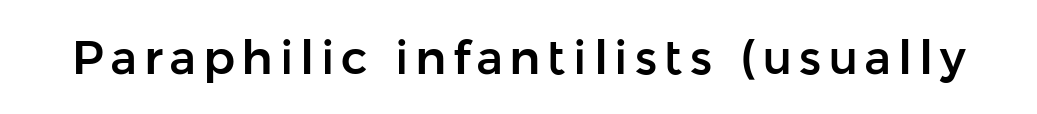
Q: Is the text italic (slanted)? A: No, it is upright.
Q: Is the typeface a serif or a sans-serif typeface? A: Sans-serif.
Q: Is the text underlined? A: No.
Q: Width (condensed, normal, or wide)? A: Normal.
Q: Stroke contrast? A: Low.
Q: x-height? A: Medium.
Q: Monospaced? A: No.
